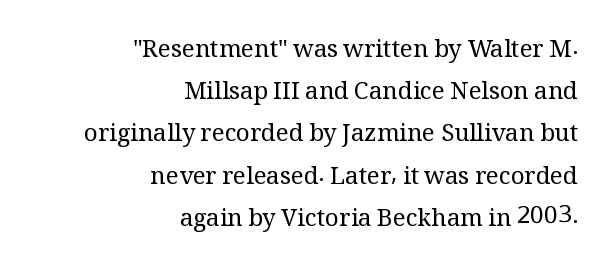
Q: Is the text bold? A: No.
Q: Is the text italic (slanted)? A: No, it is upright.
Q: Is the text underlined? A: No.
Q: How is the paragraph aligned? A: Right-aligned.
Q: Is the spacing between letters normal or unusually wide? A: Normal.
